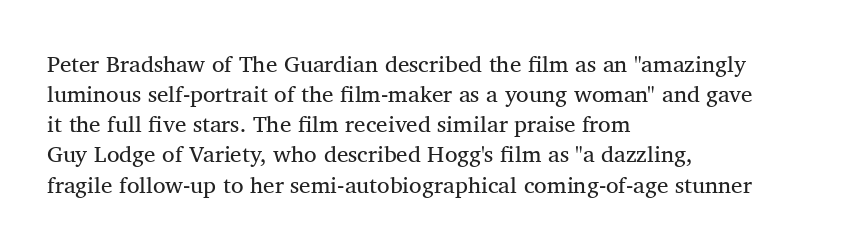
Teacher's note: observe the even left margin — that is flush-left alignment. Does extra space separate the letters? No, they use regular spacing. In terms of posture, this sample is upright. The glyphs are unaccompanied by any horizontal stroke below them. The lines sit at an ordinary, default distance from one another.
